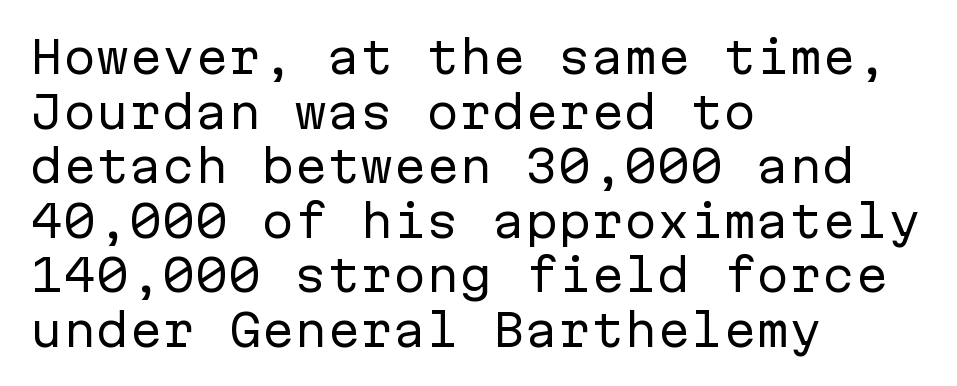
{"serif": "no", "italic": "no", "bold": "no", "weight": "regular", "width": "normal", "stroke_contrast": "low", "x_height": "medium", "monospaced": "yes", "underline": "no", "align": "left", "line_spacing_ratio": 1.24, "letter_spacing": "normal", "letter_spacing_em": 0.0, "glyph_px": 44}
